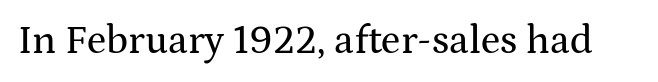
The image shows 40 px wide serif type, upright; set normal letter spacing, not underlined; medium stroke contrast and a medium x-height.
